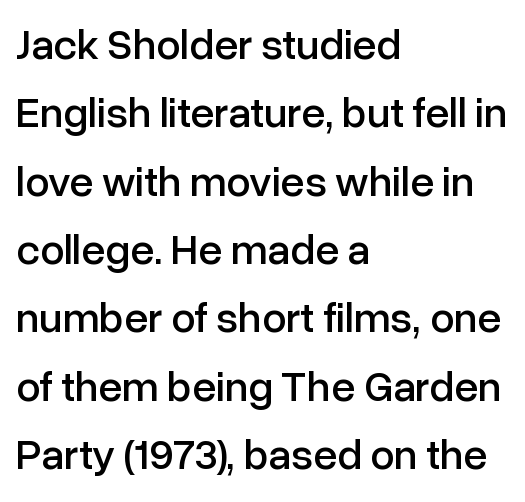
The image shows 43 px sans-serif type, upright; set left-aligned, normal line spacing (1.59x), normal letter spacing, not underlined; low stroke contrast and a medium x-height.
